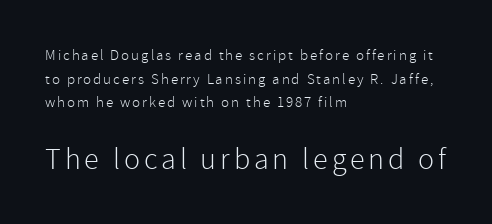
No letter is thick-stroked: the sample isn't bold. Varying glyph widths throughout — classic text-font behaviour. Each line starts at the same left margin while the right side varies. Rows of type keep a routine distance in the vertical direction. The following chunk of copy outweighs the initial chunk in type size.
